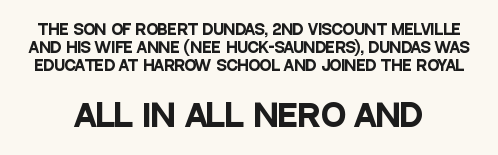
Q: Is the text bold? A: Yes.
Q: Is the text italic (slanted)? A: No, it is upright.
Q: Is the typeface a serif or a sans-serif typeface? A: Sans-serif.
Q: Is the text underlined? A: No.
Q: How is the paragraph aligned? A: Centered.
Q: Is the spacing between letters normal or unusually wide? A: Normal.
Q: Is the spacing between lines tight, normal or loose? A: Normal.
Q: Which block of text is set in a larger size, the first (top) or the second (bottom)? A: The second (bottom) one.
Q: Width (condensed, normal, or wide)? A: Condensed.
Q: Stroke contrast? A: Low.
Q: x-height? A: Large.
Q: Monospaced? A: No.
